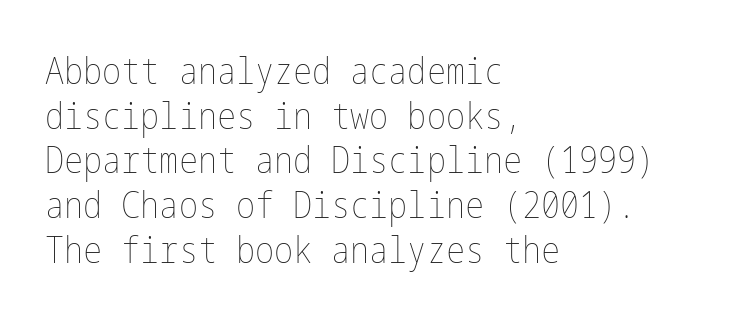
Q: Is the text bold? A: No.
Q: Is the text italic (slanted)? A: No, it is upright.
Q: Is the text underlined? A: No.
Q: How is the paragraph aligned? A: Left-aligned.
Q: Is the spacing between letters normal or unusually wide? A: Normal.
Q: Width (condensed, normal, or wide)? A: Condensed.
Q: Stroke contrast? A: Low.
Q: x-height? A: Medium.
